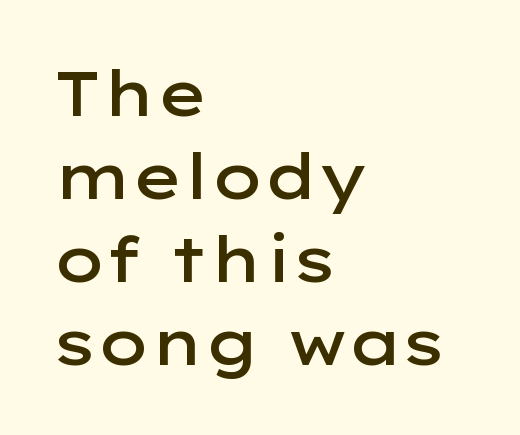
Q: Is the text bold? A: Semi-bold.
Q: Is the text italic (slanted)? A: No, it is upright.
Q: Is the typeface a serif or a sans-serif typeface? A: Sans-serif.
Q: Is the text underlined? A: No.
Q: How is the paragraph aligned? A: Left-aligned.
Q: Is the spacing between letters normal or unusually wide? A: Normal.
Q: Is the spacing between lines tight, normal or loose? A: Normal.
Q: Width (condensed, normal, or wide)? A: Wide.
Q: Stroke contrast? A: Low.
Q: x-height? A: Medium.
Q: Monospaced? A: No.
